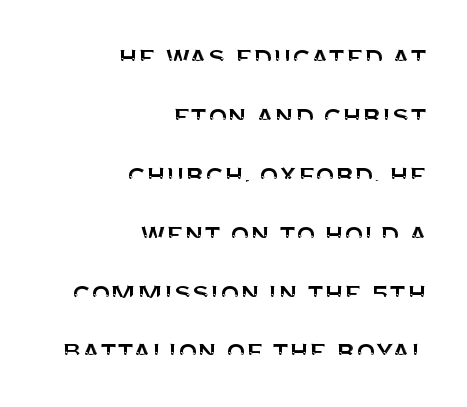
The image shows 31 px sans-serif type, upright; set right-aligned, loose line spacing (1.9x), normal letter spacing, not underlined; medium stroke contrast and a large x-height.
